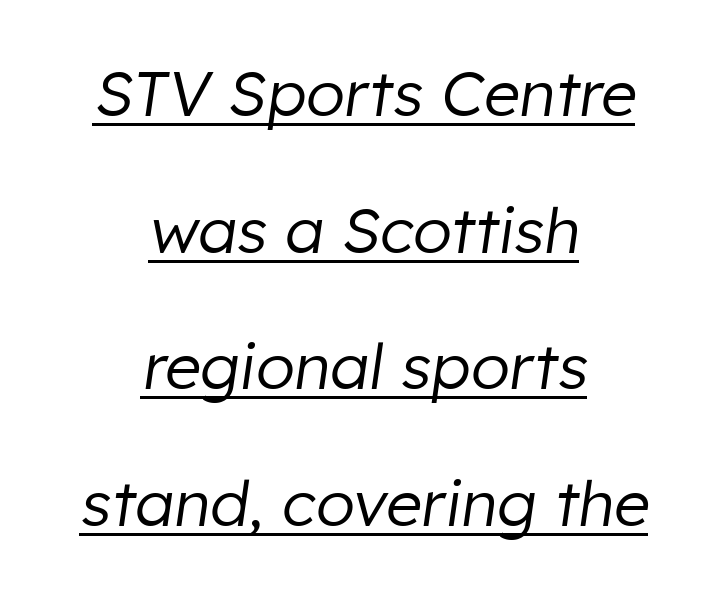
The image shows 63 px regular-weight type, italic (leaning right); set centered, loose line spacing (2.17x), normal letter spacing, underlined; low stroke contrast and a medium x-height.
